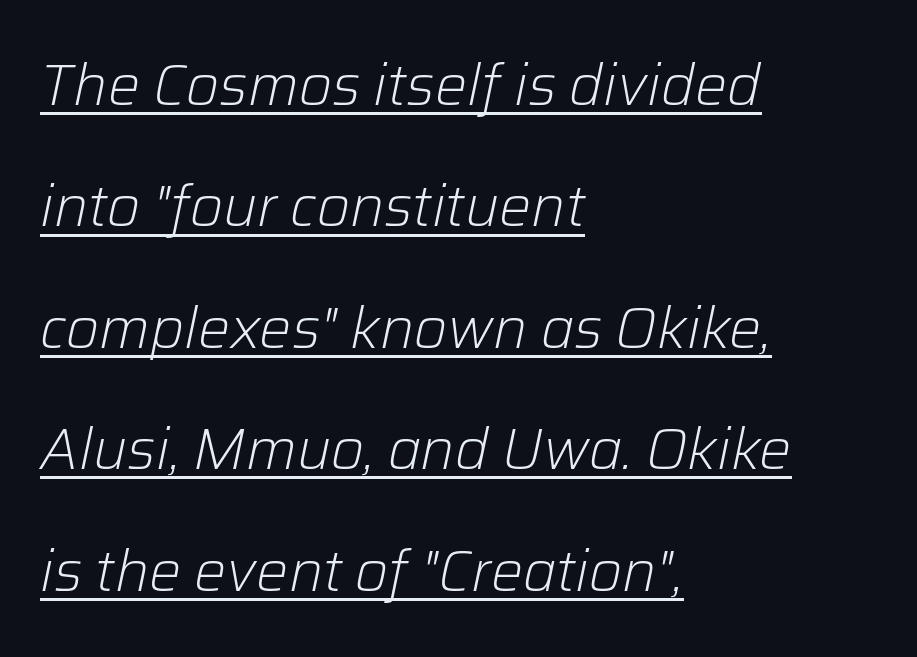
The image shows 57 px light type, italic (leaning right); set left-aligned, loose line spacing (2.13x), normal letter spacing, underlined; low stroke contrast and a medium x-height.
